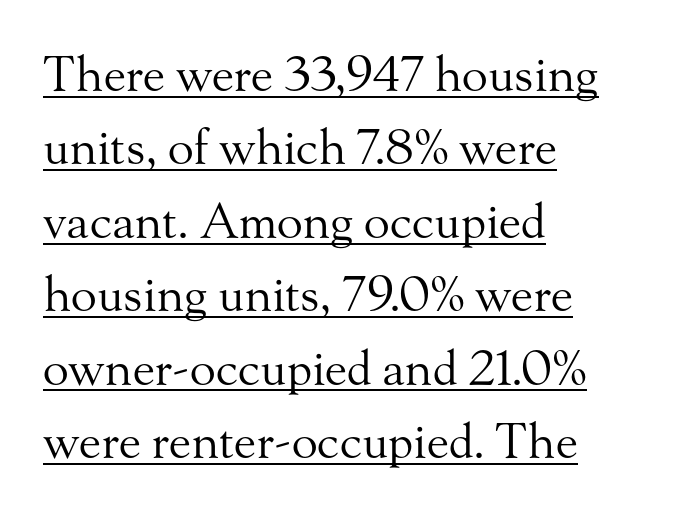
Q: Is the text bold? A: No.
Q: Is the text italic (slanted)? A: No, it is upright.
Q: Is the typeface a serif or a sans-serif typeface? A: Serif.
Q: Is the text underlined? A: Yes.
Q: How is the paragraph aligned? A: Left-aligned.
Q: Is the spacing between letters normal or unusually wide? A: Normal.
Q: Is the spacing between lines tight, normal or loose? A: Normal.
Q: Width (condensed, normal, or wide)? A: Normal.
Q: Stroke contrast? A: Medium.
Q: x-height? A: Small.
Q: Monospaced? A: No.
